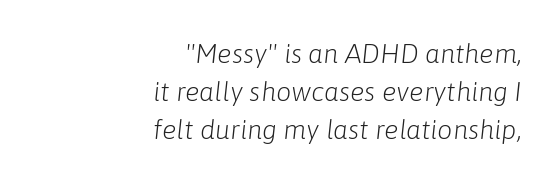
{"italic": "yes", "lean": "right", "slant_degrees": 6, "bold": "no", "underline": "no", "align": "right", "line_spacing": "normal", "line_spacing_ratio": 1.41, "letter_spacing": "normal", "letter_spacing_em": 0.0, "glyph_px": 27}
